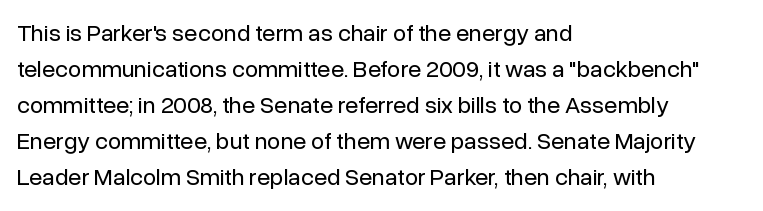
The image shows 24 px text type, upright; set left-aligned, normal line spacing (1.5x), normal letter spacing, not underlined.
